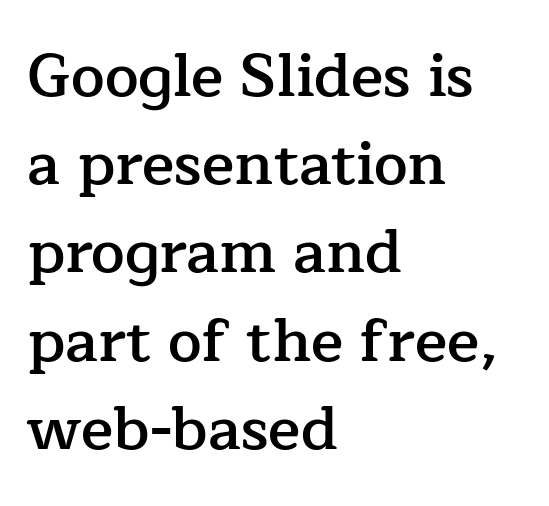
A typesetter would call this proportional, since set widths differ per character. This is the regular roman posture of the typeface. The type is set solid horizontally, with unmodified tracking. Leading matches the norm, producing a regular column.
